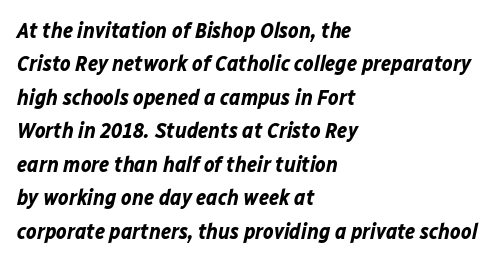
The lines sit at an ordinary, default distance from one another. The letters are bold, with thick, heavy strokes. The rag falls on the right side of this text block. Nothing unusual about the tracking: characters are spaced as the font intends. Rule under the text: the space is simply empty. The text carries the slant typical of an italic or oblique font.
